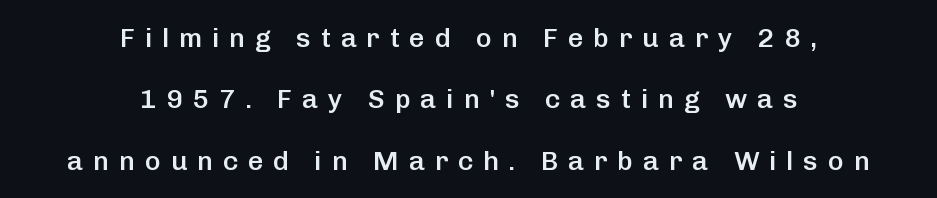
The image shows 27 px text type, upright; set centered, loose line spacing (2.27x), unusually wide letter spacing (+0.36 em), not underlined.
